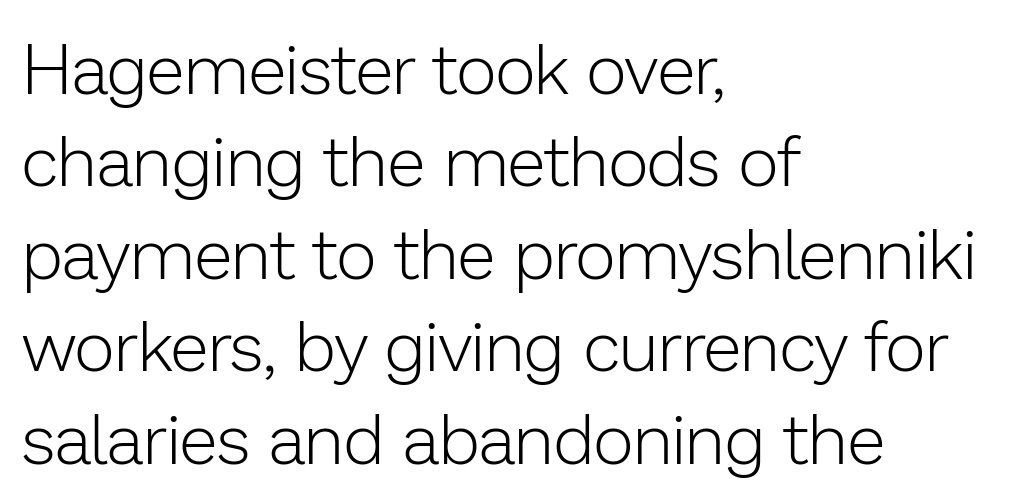
{"serif": "no", "italic": "no", "bold": "no", "weight": "light", "width": "normal", "stroke_contrast": "low", "x_height": "medium", "monospaced": "no", "underline": "no", "align": "left", "line_spacing": "normal", "line_spacing_ratio": 1.32, "letter_spacing": "normal", "letter_spacing_em": 0.0, "glyph_px": 70}
